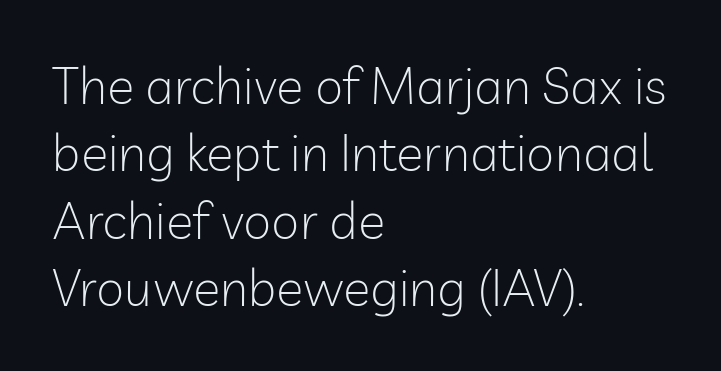
Q: Is the text bold? A: No.
Q: Is the text italic (slanted)? A: No, it is upright.
Q: Is the typeface a serif or a sans-serif typeface? A: Sans-serif.
Q: Is the text underlined? A: No.
Q: How is the paragraph aligned? A: Left-aligned.
Q: Is the spacing between letters normal or unusually wide? A: Normal.
Q: Is the spacing between lines tight, normal or loose? A: Normal.
Q: Width (condensed, normal, or wide)? A: Normal.
Q: Stroke contrast? A: Low.
Q: x-height? A: Medium.
Q: Monospaced? A: No.
